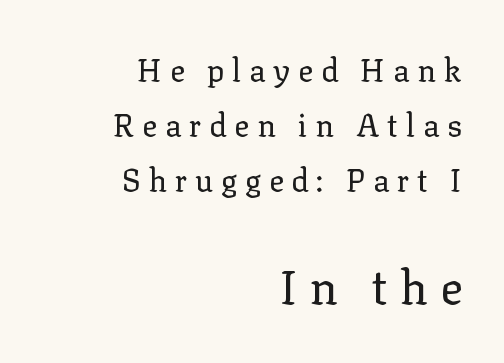
Words appear elongated and porous because spacing is wide. Block two is the big one; block one sits smaller above it. The rendering uses natural spacing where letterforms have individual widths. Is there any slant? The stems are plumb. This rendering features lettering with no underline.
